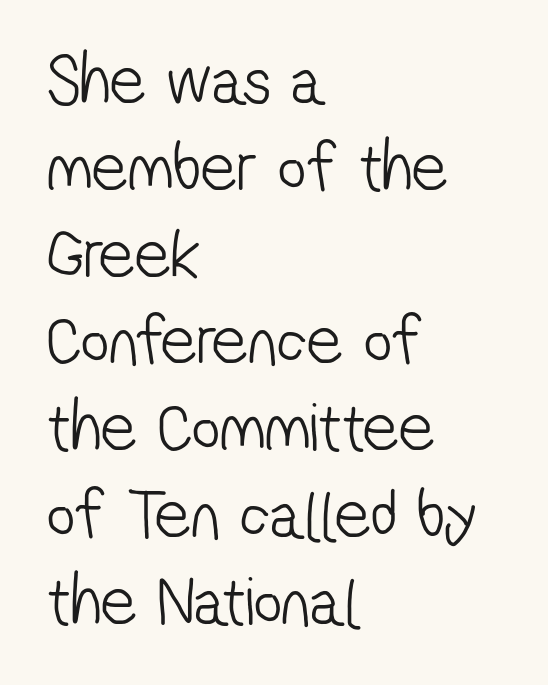
The image shows 70 px light, condensed sans-serif type; set left-aligned, line spacing 1.24x, normal letter spacing, not underlined; low stroke contrast and a medium x-height.
